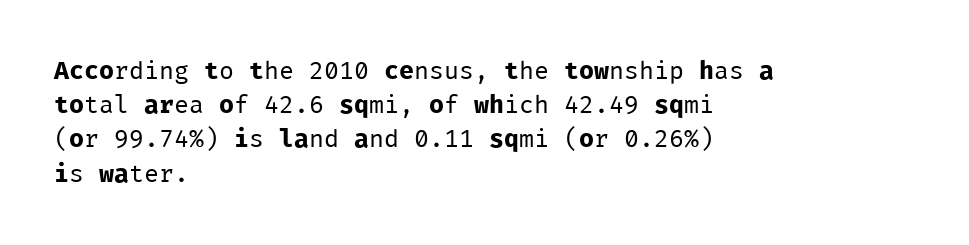
{"italic": "no", "bold": "no", "underline": "no", "align": "left", "line_spacing": "normal", "line_spacing_ratio": 1.37, "letter_spacing": "normal", "letter_spacing_em": 0.0, "glyph_px": 25}
